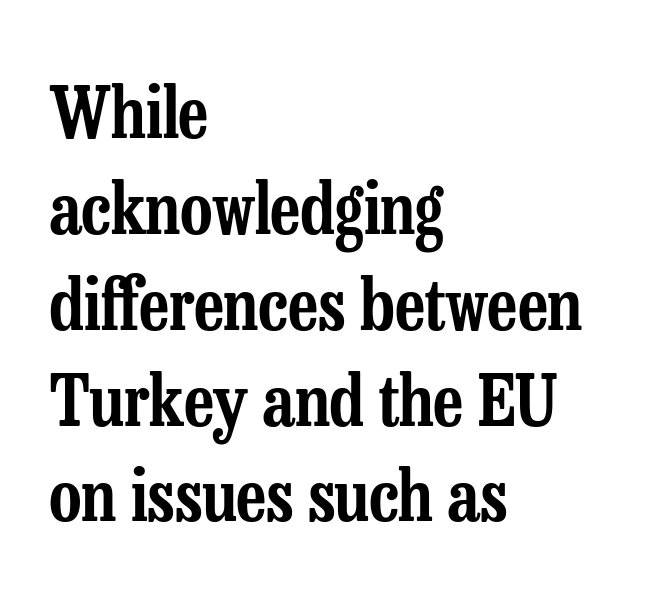
The image shows 71 px condensed serif type, upright; set left-aligned, normal line spacing (1.35x), normal letter spacing, not underlined; low stroke contrast and a medium x-height.
